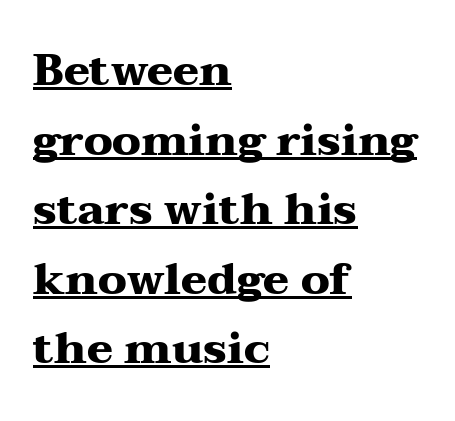
Beneath each row of characters lies a ruled line. In terms of letterform style, serifs are clearly present. The passage shown stacks its lines at a standard gap. Is this a fixed-width face? No — the glyphs have proportional, varying widths.
